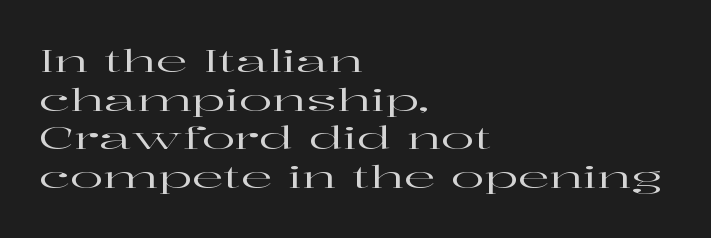
Q: Is the text italic (slanted)? A: No, it is upright.
Q: Is the typeface a serif or a sans-serif typeface? A: Serif.
Q: Is the text underlined? A: No.
Q: How is the paragraph aligned? A: Left-aligned.
Q: Is the spacing between letters normal or unusually wide? A: Normal.
Q: Is the spacing between lines tight, normal or loose? A: Normal.
Q: Width (condensed, normal, or wide)? A: Wide.
Q: Stroke contrast? A: High.
Q: x-height? A: Medium.
Q: Monospaced? A: No.
